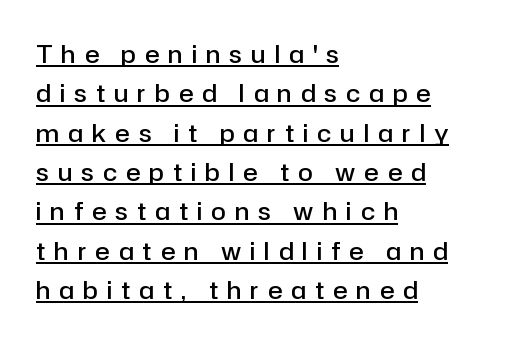
The axis of the letterforms is exactly vertical. Normally led — the rows are evenly, conventionally spaced. This sample uses expanded letter spacing, leaving extra air between glyphs. Casual observation: everything's shoved over to the left. Underlined type. These lines carry some extra weight — a demibold, not a full bold.
